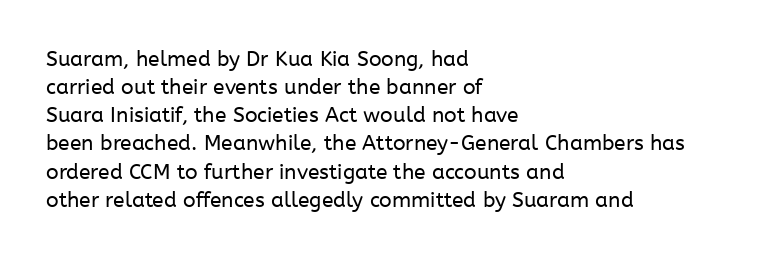
The image shows 21 px text type, upright; set left-aligned, normal line spacing (1.34x), normal letter spacing, not underlined.
